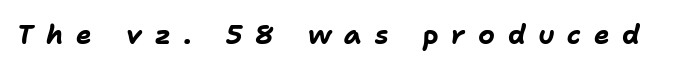
Q: Is the text bold? A: Yes.
Q: Is the text italic (slanted)? A: Yes, it leans right by about 11 degrees.
Q: Is the text underlined? A: No.
Q: Is the spacing between letters normal or unusually wide? A: Unusually wide.
